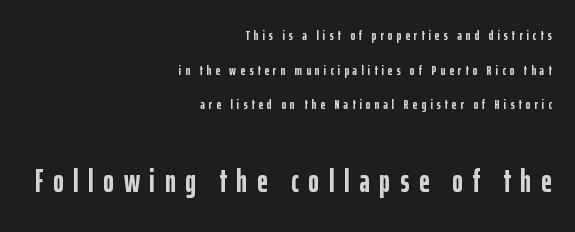
Look at the bottom of the vertical strokes: they stop flat, with no serifs. Proportional: the letters do not fall into vertical columns. Anything drawn beneath the words? Only blank space. Thick stems and heavy bowls — unmistakably bold.
